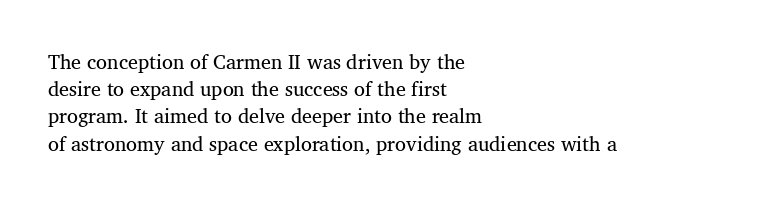
{"bold": "no", "underline": "no", "align": "left", "line_spacing": "normal", "line_spacing_ratio": 1.36, "letter_spacing": "normal", "letter_spacing_em": 0.0, "glyph_px": 20}
